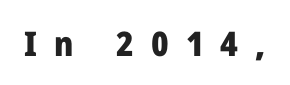
The image shows 34 px heavy sans-serif type, upright; set unusually wide letter spacing (+0.5 em), not underlined; low stroke contrast and a medium x-height.
